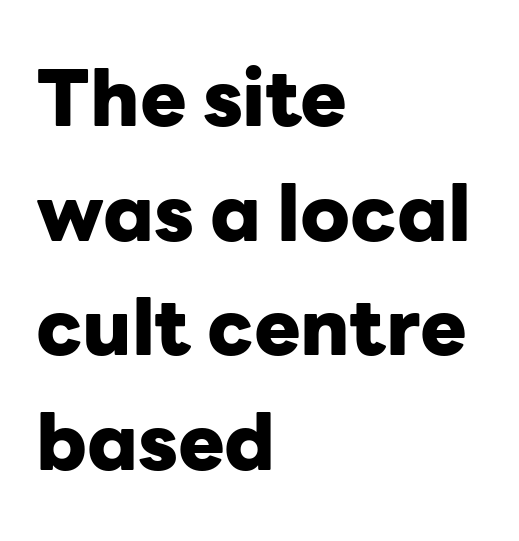
Any mark beneath the type? The region is blank. Upright lettering throughout. Layout note: lines flush left. Classification — sans serif.
